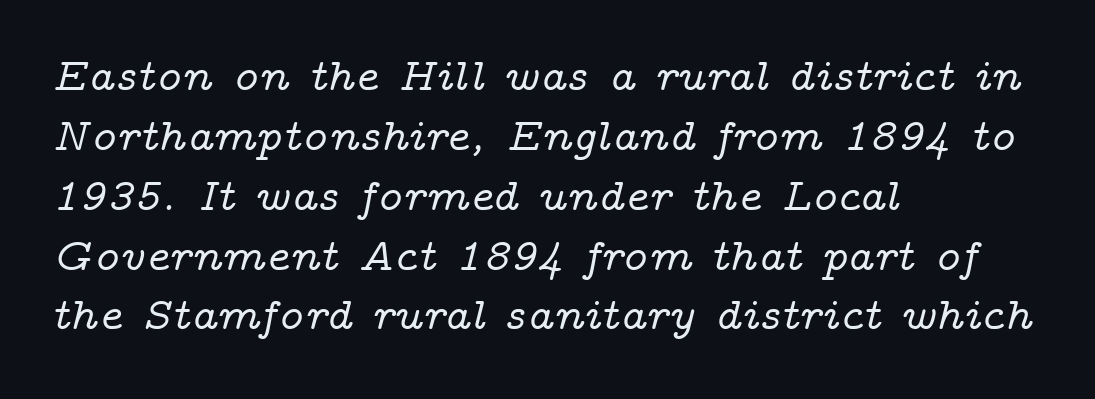
The image shows 45 px wide serif type, italic (leaning right); set left-aligned, normal line spacing (1.33x), normal letter spacing, not underlined; low stroke contrast and a medium x-height.
